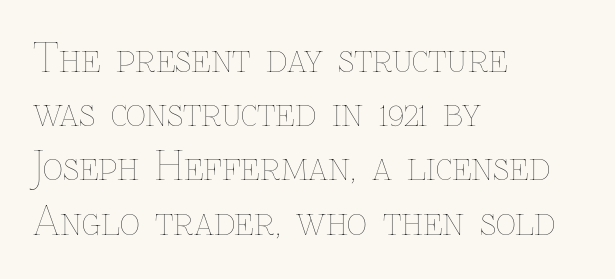
Q: Is the text bold? A: No.
Q: Is the text italic (slanted)? A: No, it is upright.
Q: Is the text underlined? A: No.
Q: How is the paragraph aligned? A: Left-aligned.
Q: Is the spacing between letters normal or unusually wide? A: Normal.
Q: Is the spacing between lines tight, normal or loose? A: Normal.
Q: Width (condensed, normal, or wide)? A: Normal.
Q: Stroke contrast? A: Low.
Q: x-height? A: Medium.
Q: Monospaced? A: No.
